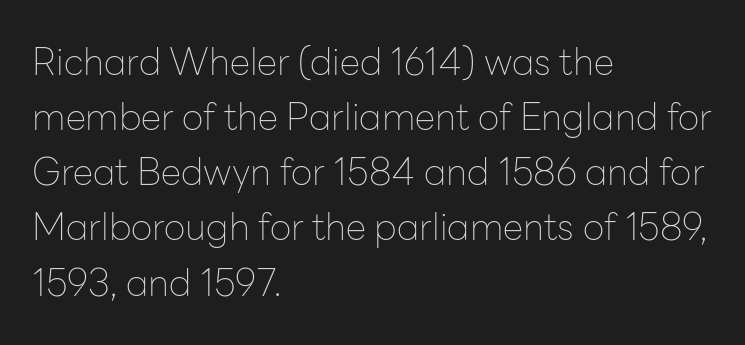
{"serif": "no", "italic": "no", "bold": "no", "weight": "thin", "width": "normal", "stroke_contrast": "low", "x_height": "medium", "monospaced": "no", "underline": "no", "align": "left", "line_spacing": "normal", "line_spacing_ratio": 1.49, "letter_spacing": "normal", "letter_spacing_em": 0.0, "glyph_px": 37}
